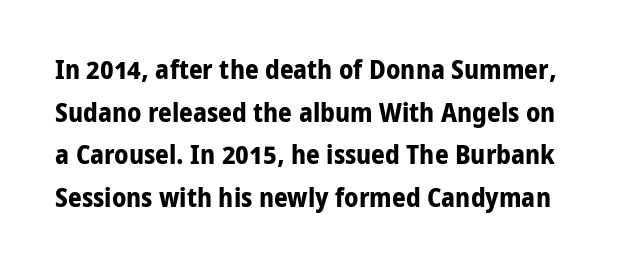
{"italic": "no", "bold": "yes", "underline": "no", "line_spacing": "normal", "line_spacing_ratio": 1.58, "letter_spacing": "normal", "letter_spacing_em": 0.0, "glyph_px": 27}
